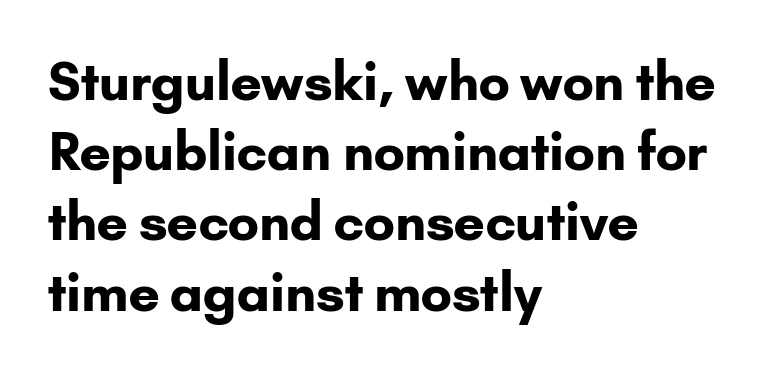
Q: Is the text bold? A: Yes.
Q: Is the text italic (slanted)? A: No, it is upright.
Q: Is the typeface a serif or a sans-serif typeface? A: Sans-serif.
Q: Is the text underlined? A: No.
Q: How is the paragraph aligned? A: Left-aligned.
Q: Is the spacing between letters normal or unusually wide? A: Normal.
Q: Is the spacing between lines tight, normal or loose? A: Normal.
Q: Width (condensed, normal, or wide)? A: Normal.
Q: Stroke contrast? A: Low.
Q: x-height? A: Small.
Q: Monospaced? A: No.
